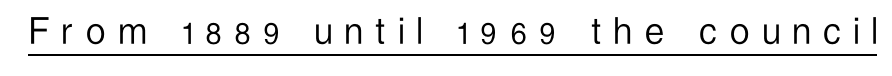
Q: Is the text bold? A: No.
Q: Is the text italic (slanted)? A: No, it is upright.
Q: Is the typeface a serif or a sans-serif typeface? A: Sans-serif.
Q: Is the text underlined? A: Yes.
Q: Is the spacing between letters normal or unusually wide? A: Unusually wide.
Q: Width (condensed, normal, or wide)? A: Condensed.
Q: Stroke contrast? A: Low.
Q: x-height? A: Medium.
Q: Monospaced? A: No.
